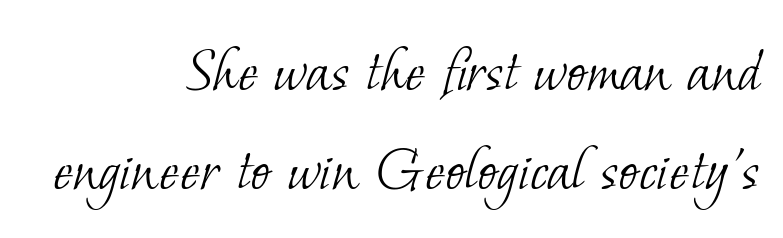
The ragged edge is on the left, which tells us the setting is flush right. In terms of letterform style, serifs are clearly present. These glyphs show unthickened strokes, regular width or finer. Underlining? Definitely not there. Honestly, the letter spacing is just normal — you wouldn't notice it. The space between consecutive lines is moderate.
